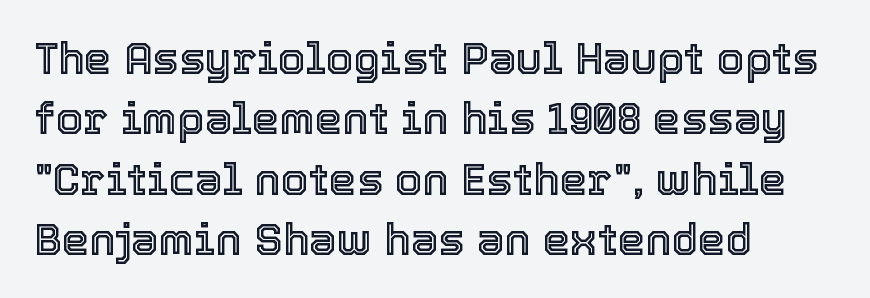
{"italic": "no", "width": "normal", "x_height": "medium", "monospaced": "no", "underline": "no", "align": "left", "line_spacing": "normal", "line_spacing_ratio": 1.37, "letter_spacing": "normal", "letter_spacing_em": 0.0, "glyph_px": 44}
